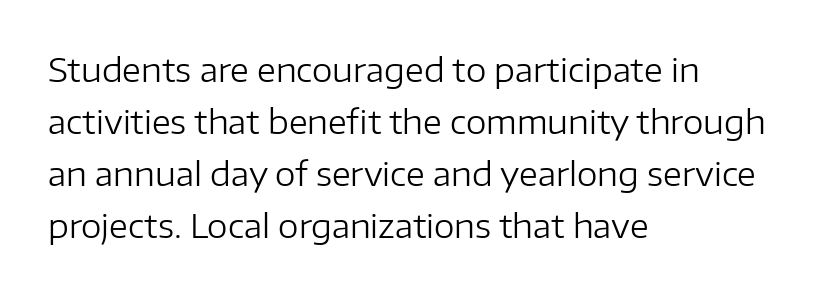
Anything drawn beneath the words? Only blank space. Caption: multi-line text, flush left, ragged right. Is this a fixed-width face? No — the glyphs have proportional, varying widths. The passage shown stacks its lines at a standard gap. Italic: no, the glyphs are upright roman.
